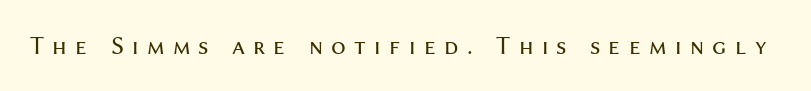
{"italic": "no", "bold": "no", "underline": "no", "letter_spacing": "wide", "letter_spacing_em": 0.32, "glyph_px": 26}
